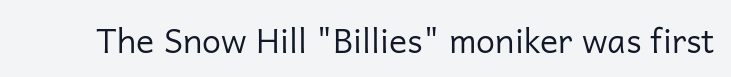
Q: Is the text bold? A: No.
Q: Is the text italic (slanted)? A: No, it is upright.
Q: Is the typeface a serif or a sans-serif typeface? A: Sans-serif.
Q: Is the text underlined? A: No.
Q: Is the spacing between letters normal or unusually wide? A: Normal.
Q: Width (condensed, normal, or wide)? A: Normal.
Q: Stroke contrast? A: Low.
Q: x-height? A: Medium.
Q: Monospaced? A: No.
